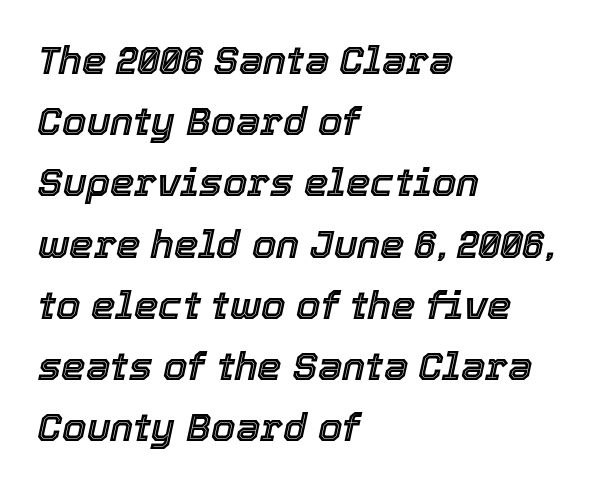
The image shows 39 px text type, italic (leaning right); set left-aligned, normal line spacing (1.57x), normal letter spacing, not underlined; a medium x-height.
